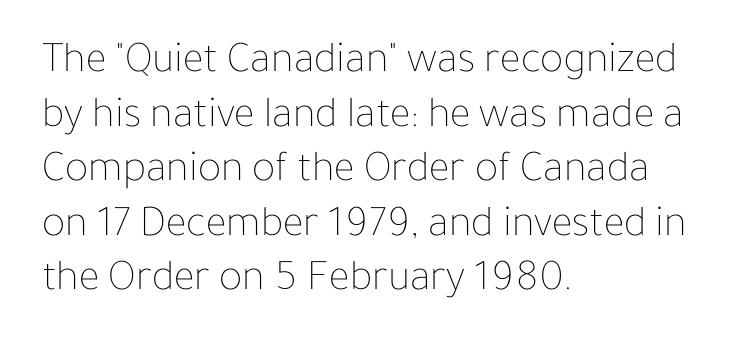
Q: Is the text bold? A: No.
Q: Is the text italic (slanted)? A: No, it is upright.
Q: Is the text underlined? A: No.
Q: How is the paragraph aligned? A: Left-aligned.
Q: Is the spacing between letters normal or unusually wide? A: Normal.
Q: Width (condensed, normal, or wide)? A: Normal.
Q: Stroke contrast? A: Low.
Q: x-height? A: Medium.
Q: Monospaced? A: No.
